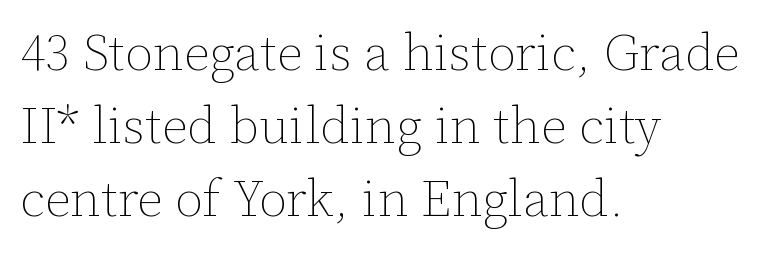
{"italic": "no", "bold": "no", "weight": "thin", "width": "normal", "stroke_contrast": "low", "x_height": "medium", "monospaced": "no", "underline": "no", "align": "left", "line_spacing": "normal", "line_spacing_ratio": 1.43, "letter_spacing": "normal", "letter_spacing_em": 0.0, "glyph_px": 51}
